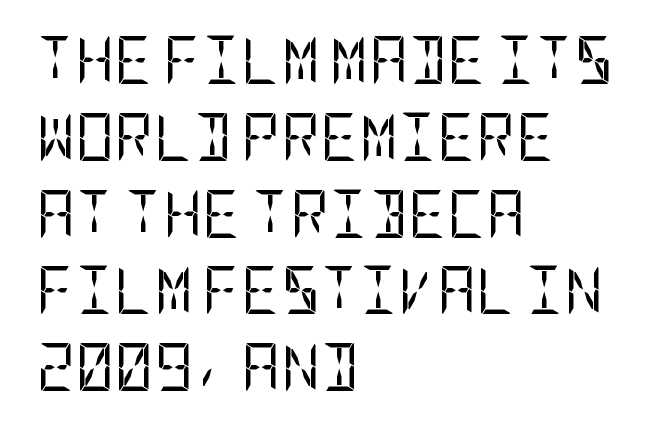
Q: Is the text bold? A: No.
Q: Is the text italic (slanted)? A: No, it is upright.
Q: Is the typeface a serif or a sans-serif typeface? A: Sans-serif.
Q: Is the text underlined? A: No.
Q: How is the paragraph aligned? A: Left-aligned.
Q: Is the spacing between letters normal or unusually wide? A: Normal.
Q: Is the spacing between lines tight, normal or loose? A: Normal.
Q: Width (condensed, normal, or wide)? A: Condensed.
Q: Stroke contrast? A: Low.
Q: x-height? A: Large.
